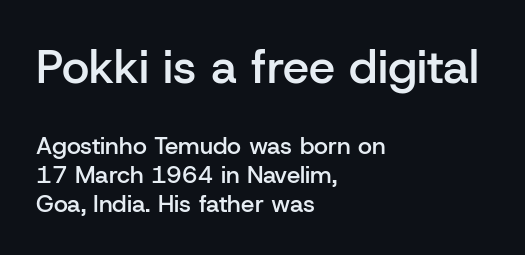
Larger block? The one above; the one below is distinctly smaller. Nobody touched the tracking dial on this one. Summary of weight: moderately heavy, a semibold. A classic flush-left, rag-right setting is used for this passage.
